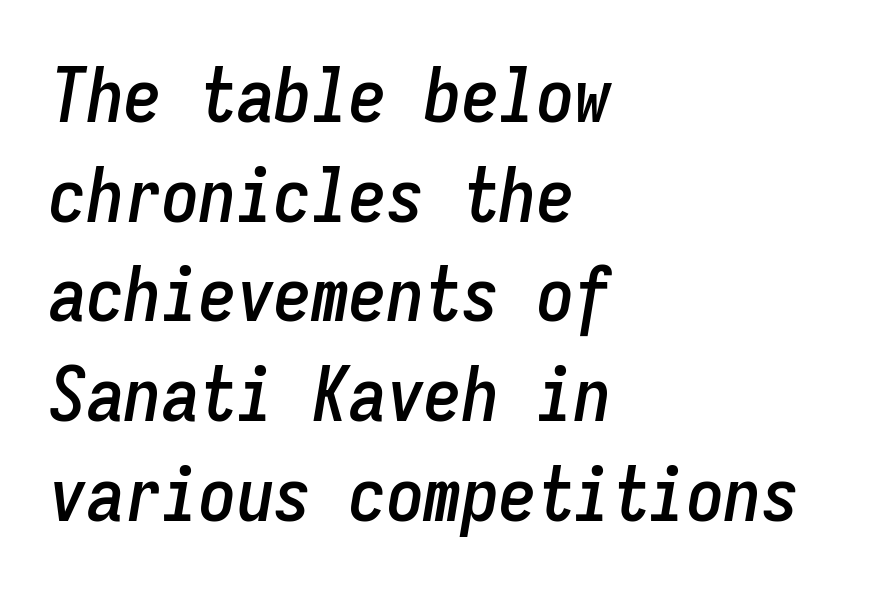
Compared with a centered layout, this one pins lines to the left instead. When letters slant like this, we call the style italic. Plain, unruled lines of type. The lines sit at an ordinary, default distance from one another.
